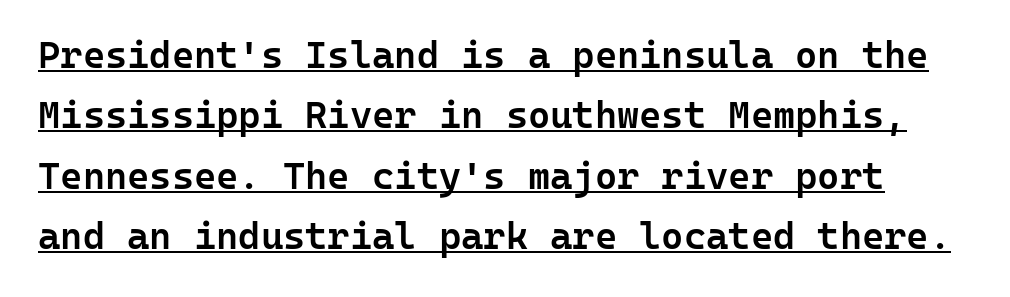
Q: Is the text bold? A: Semi-bold.
Q: Is the text italic (slanted)? A: No, it is upright.
Q: Is the typeface a serif or a sans-serif typeface? A: Sans-serif.
Q: Is the text underlined? A: Yes.
Q: Is the spacing between letters normal or unusually wide? A: Normal.
Q: Is the spacing between lines tight, normal or loose? A: Normal.
Q: Width (condensed, normal, or wide)? A: Normal.
Q: Stroke contrast? A: Low.
Q: x-height? A: Medium.
Q: Monospaced? A: Yes.
